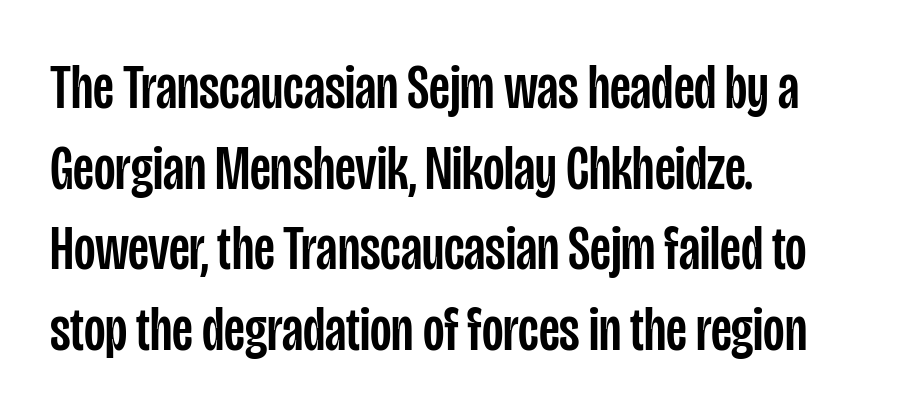
Q: Is the text italic (slanted)? A: No, it is upright.
Q: Is the typeface a serif or a sans-serif typeface? A: Sans-serif.
Q: Is the text underlined? A: No.
Q: How is the paragraph aligned? A: Left-aligned.
Q: Is the spacing between letters normal or unusually wide? A: Normal.
Q: Is the spacing between lines tight, normal or loose? A: Normal.
Q: Width (condensed, normal, or wide)? A: Condensed.
Q: Stroke contrast? A: Low.
Q: x-height? A: Large.
Q: Monospaced? A: No.
